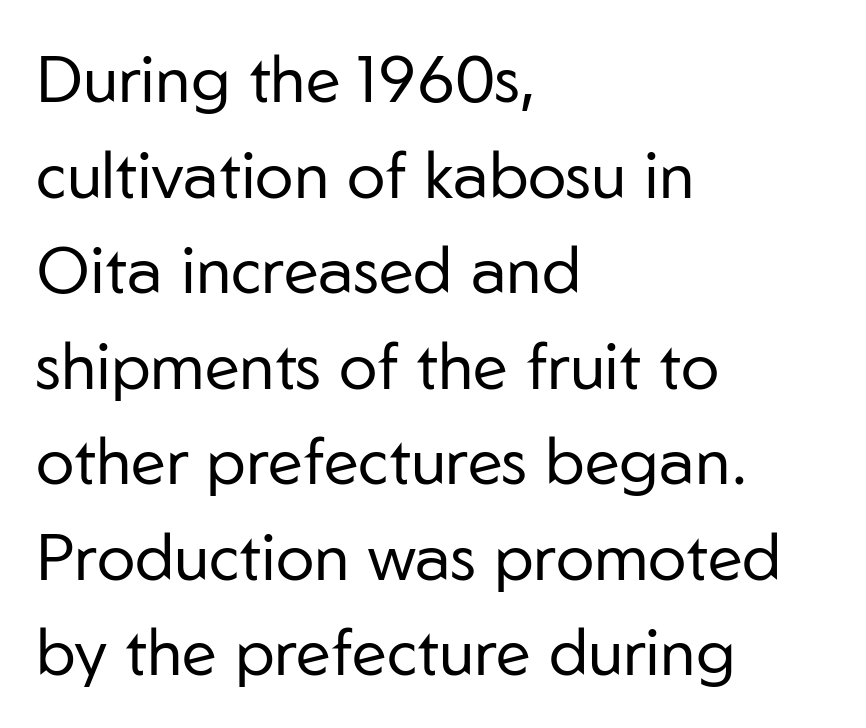
The image shows 65 px regular-weight sans-serif type, upright; set left-aligned, normal line spacing (1.47x), normal letter spacing, not underlined; low stroke contrast and a medium x-height.
